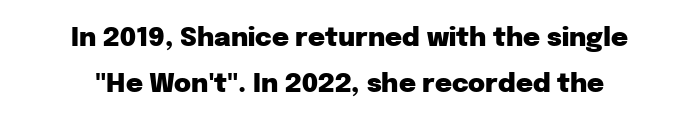
Vertical strokes here are truly vertical. The characters look thick and weighty, a clear bold. Rule under the text: the space is simply empty. Honestly, the letter spacing is just normal — you wouldn't notice it.
